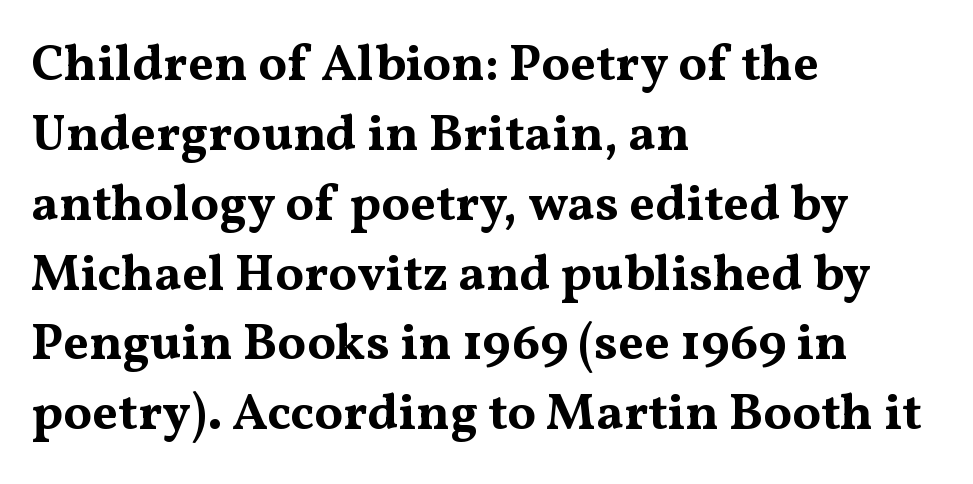
Characters follow at the spacing the type designer built in. These lines stack with their left ends in a neat column. In terms of leading, this rendering sits right in the middle. Here the designer chose a conventional face with non-uniform glyph widths. In terms of posture, this sample is upright. This sample uses a serif face.
